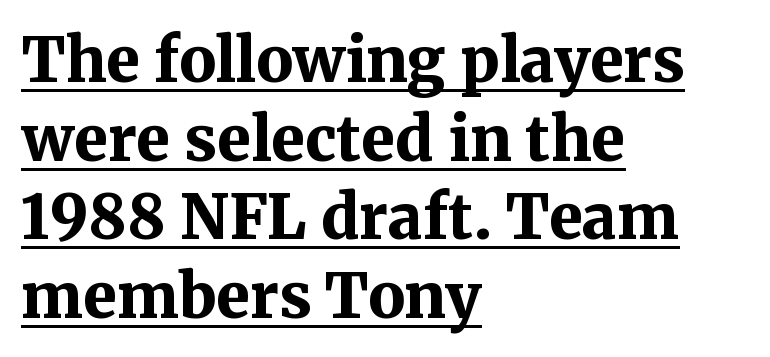
Q: Is the text bold? A: Yes.
Q: Is the text italic (slanted)? A: No, it is upright.
Q: Is the typeface a serif or a sans-serif typeface? A: Serif.
Q: Is the text underlined? A: Yes.
Q: How is the paragraph aligned? A: Left-aligned.
Q: Is the spacing between letters normal or unusually wide? A: Normal.
Q: Is the spacing between lines tight, normal or loose? A: Normal.
Q: Width (condensed, normal, or wide)? A: Normal.
Q: Stroke contrast? A: Medium.
Q: x-height? A: Medium.
Q: Monospaced? A: No.
